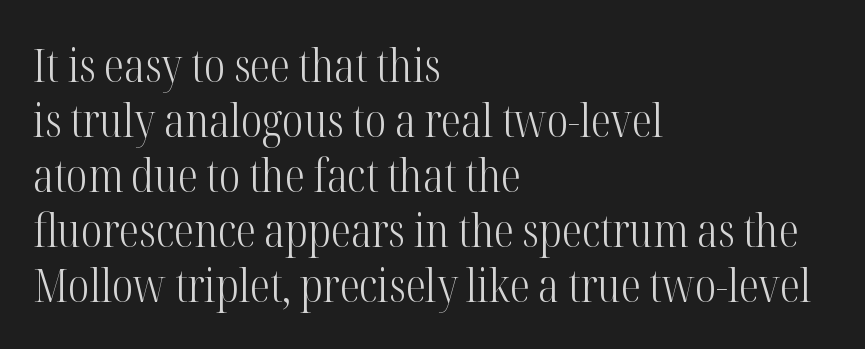
Q: Is the text bold? A: No.
Q: Is the text italic (slanted)? A: No, it is upright.
Q: Is the typeface a serif or a sans-serif typeface? A: Serif.
Q: Is the text underlined? A: No.
Q: How is the paragraph aligned? A: Left-aligned.
Q: Is the spacing between letters normal or unusually wide? A: Normal.
Q: Width (condensed, normal, or wide)? A: Condensed.
Q: Stroke contrast? A: High.
Q: x-height? A: Medium.
Q: Monospaced? A: No.
